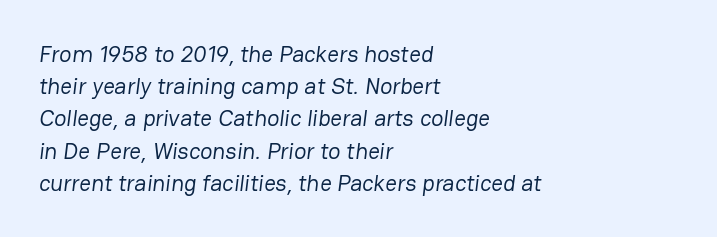
{"bold": "no", "underline": "no", "align": "left", "line_spacing": "normal", "line_spacing_ratio": 1.4, "letter_spacing": "normal", "letter_spacing_em": 0.0, "glyph_px": 23}
